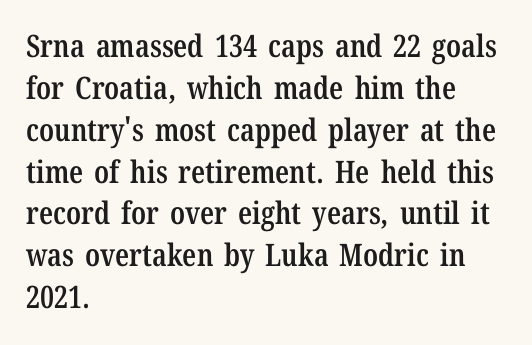
Q: Is the text bold? A: Semi-bold.
Q: Is the text italic (slanted)? A: No, it is upright.
Q: Is the typeface a serif or a sans-serif typeface? A: Serif.
Q: Is the text underlined? A: No.
Q: How is the paragraph aligned? A: Left-aligned.
Q: Is the spacing between letters normal or unusually wide? A: Normal.
Q: Is the spacing between lines tight, normal or loose? A: Normal.
Q: Width (condensed, normal, or wide)? A: Condensed.
Q: Stroke contrast? A: Low.
Q: x-height? A: Medium.
Q: Monospaced? A: No.
